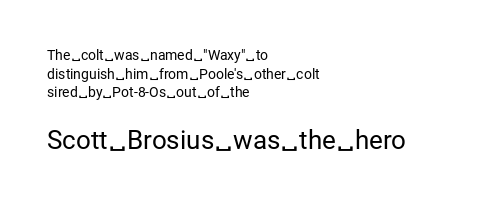
{"italic": "no", "bold": "no", "underline": "no", "align": "left", "line_spacing": "normal", "line_spacing_ratio": 1.33, "letter_spacing": "normal", "letter_spacing_em": 0.0, "larger_block": "second", "size_ratio": 1.86, "glyph_px": 26}
